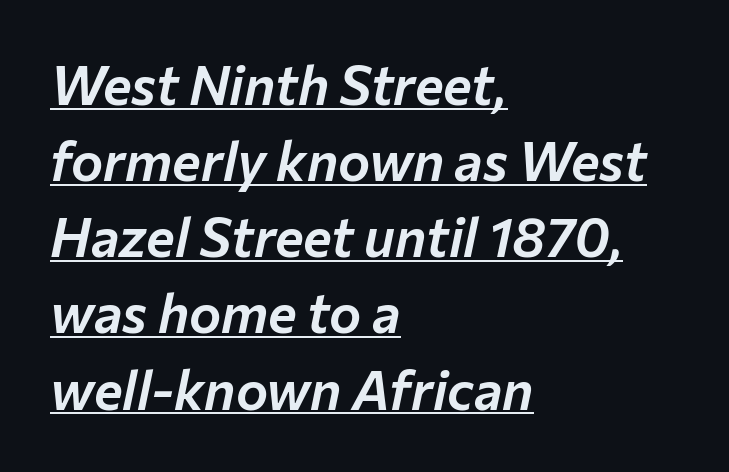
Q: Is the text italic (slanted)? A: Yes, it leans right by about 12 degrees.
Q: Is the text underlined? A: Yes.
Q: How is the paragraph aligned? A: Left-aligned.
Q: Is the spacing between letters normal or unusually wide? A: Normal.
Q: Is the spacing between lines tight, normal or loose? A: Normal.
Q: Width (condensed, normal, or wide)? A: Normal.
Q: Stroke contrast? A: Low.
Q: x-height? A: Medium.
Q: Monospaced? A: No.
